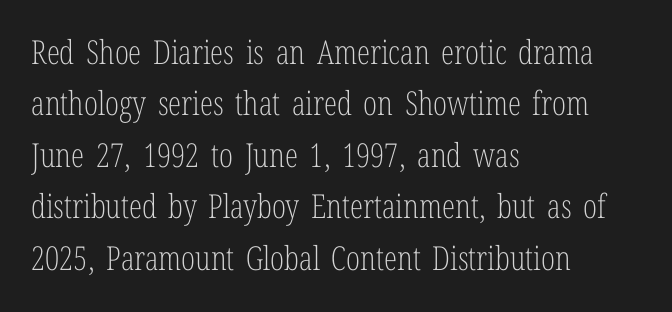
This reads as an unemphasized weight, regular at the heaviest. The characters display serif detailing at their extremities. Compared with typical body copy, the letter spacing here is the same. When letters stand straight like this, we call the style roman or upright. The lines in this sample share a left origin and differ only in where they stop.
